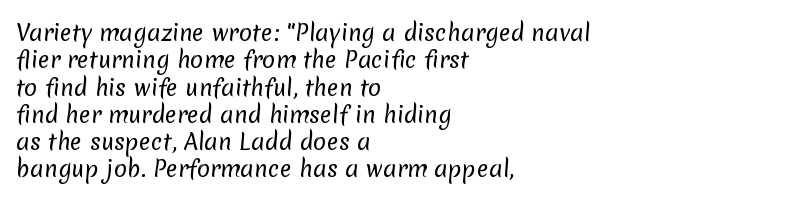
The image shows 22 px text type; set left-aligned, line spacing 1.24x, normal letter spacing, not underlined.
